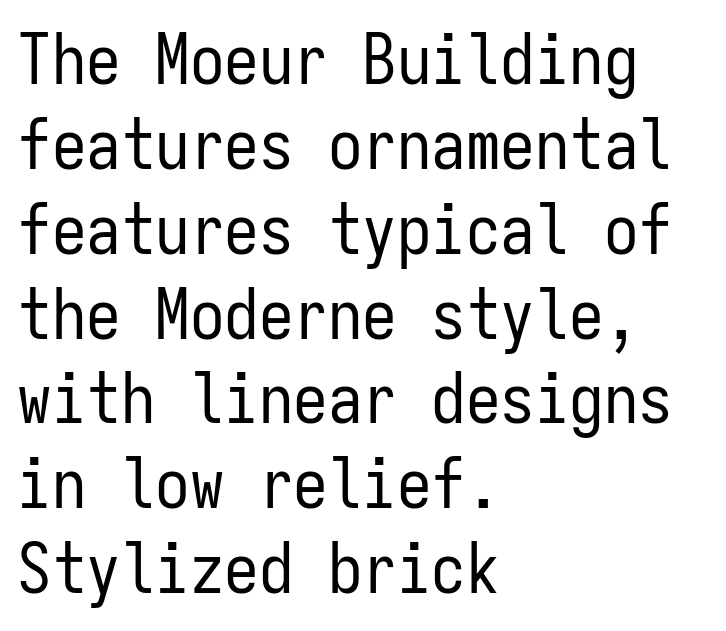
The image shows 69 px regular-weight, condensed sans-serif type, upright, monospaced; set left-aligned, line spacing 1.23x, normal letter spacing, not underlined; low stroke contrast and a medium x-height.
